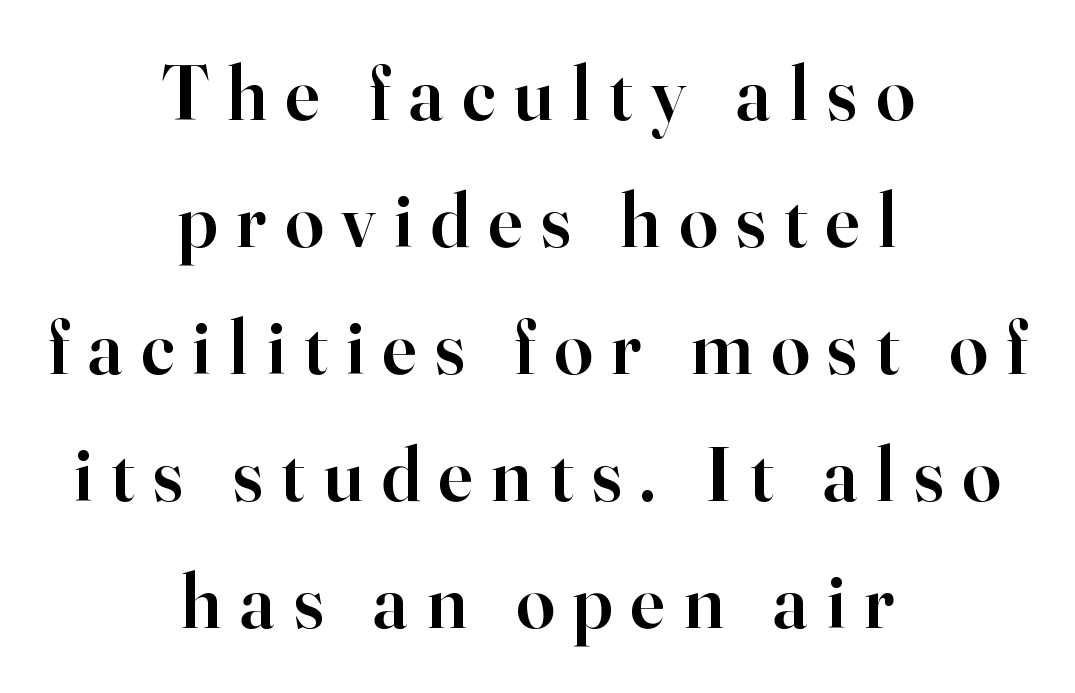
{"serif": "yes", "italic": "no", "bold": "semi", "weight": "semibold", "width": "normal", "stroke_contrast": "high", "x_height": "small", "monospaced": "no", "underline": "no", "align": "center", "line_spacing": "normal", "line_spacing_ratio": 1.65, "letter_spacing": "wide", "letter_spacing_em": 0.24, "glyph_px": 77}
